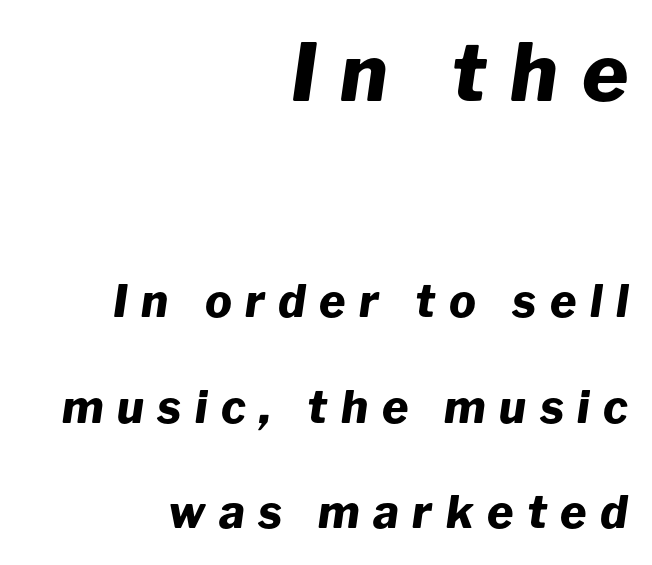
A flush-right, rag-left setting is used for this passage. Observe the wide spacing: letters keep a clear distance from each other. How heavy is the stroke? Heavy — this is a bold. When letters slant like this, we call the style italic. Honestly, there is no underline to notice here at all. Students, observe: this is what heavily led, spacious text looks like.
